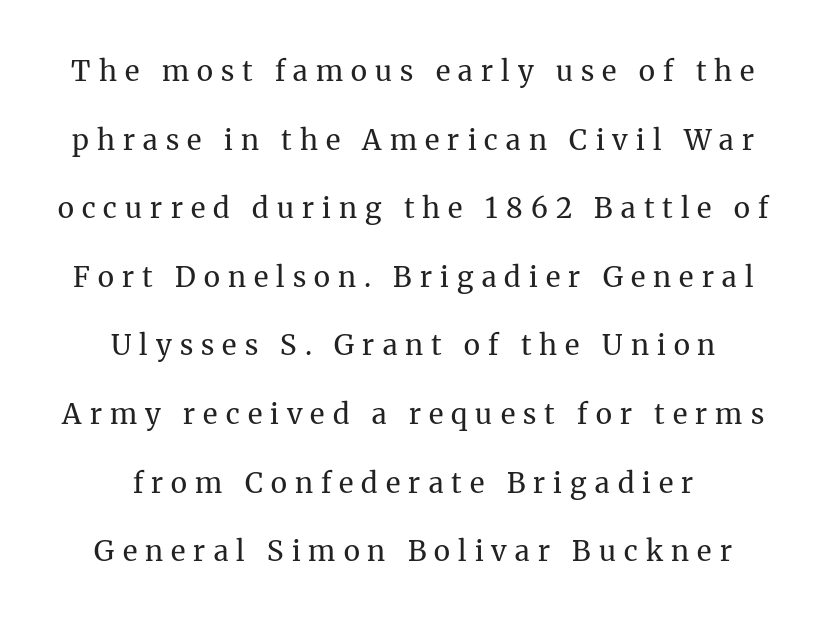
The image shows 28 px regular-weight serif type, upright; set centered, loose line spacing (2.45x), unusually wide letter spacing (+0.29 em), not underlined; medium stroke contrast and a medium x-height.
